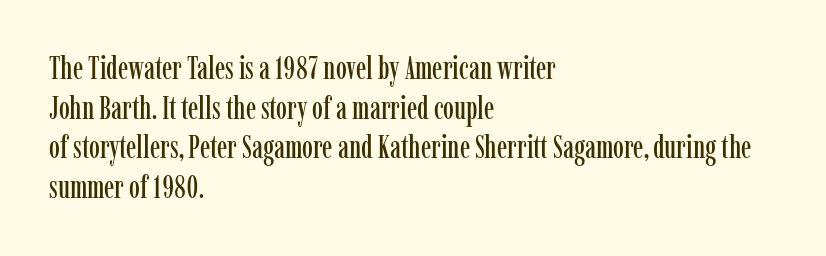
Leading matches the norm, producing a regular column. Horizontally, the lines are justified to the leading edge only. The face used here is rendered with its standard letterfit. This sample has the flowing, uneven cadence of proportional lettering. Each row of text sits above clean, open space.
